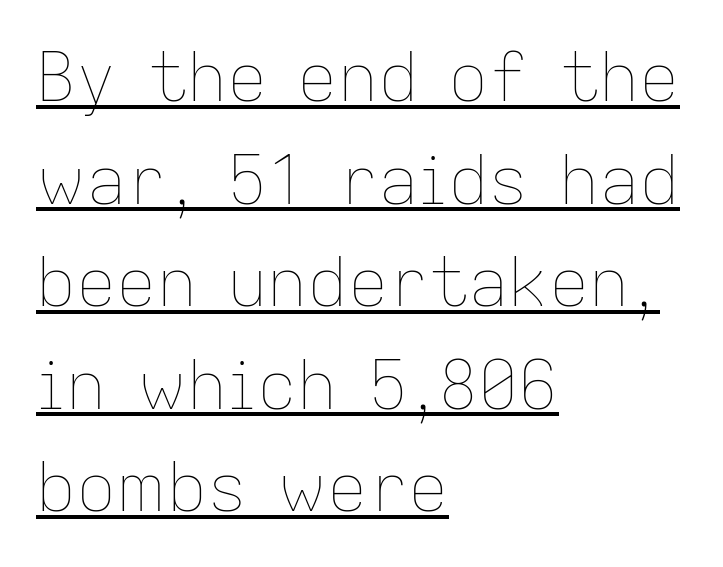
The letters stand straight up with perfectly vertical stems. A student would call this left alignment; a typographer would say flush left, rag right. Spacing verdict: proportional, widths tailored to each character. A typesetter would call this leading conventional body-copy spacing. The face used here appears with an underline applied. Short note: letters normally spaced.
